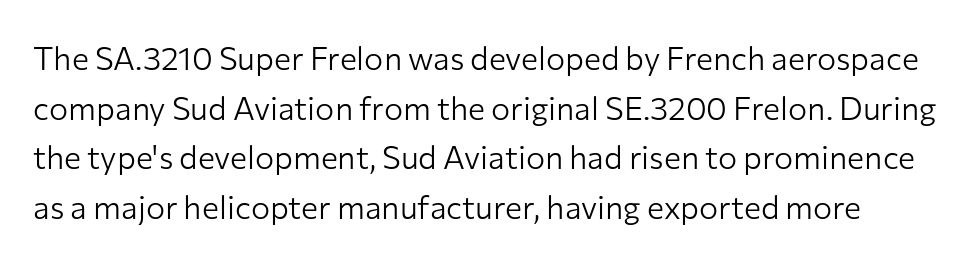
Characters remain perfectly vertical along every line. The rendering uses natural spacing where letterforms have individual widths. Between one letter and the next there's only the usual sliver of space. Nothing heavy about these letters — not bold at all. The space beneath each line is pristine and unruled.
